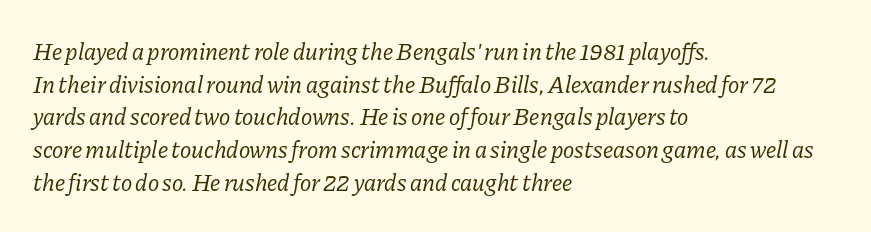
Leading matches the norm, producing a regular column. The compositor pushed each line to the left boundary. Anything drawn beneath the words? Only blank space. On a weight scale, this lands at 450 or below. What stands out about the letter spacing? Nothing — it is the standard amount. Emphasis-style slanted type is in use.
